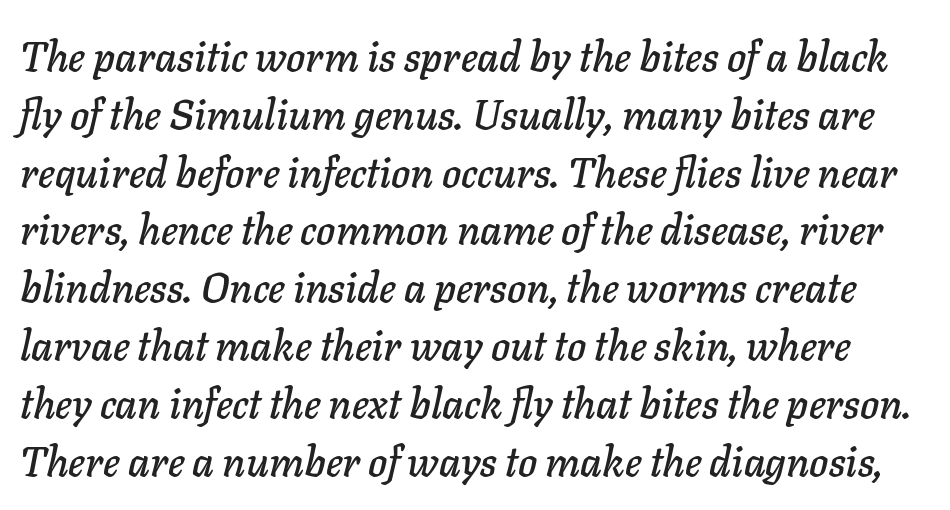
Quick note: underline off. Standard letterfit; no display-style spreading of the glyphs. Reading down the column, the eye jumps a familiar distance to each next line. Looks like regular typesetting: each glyph gets only the width it needs. Notice how the stems are inclined rather than vertical — that's the hallmark of italics.
